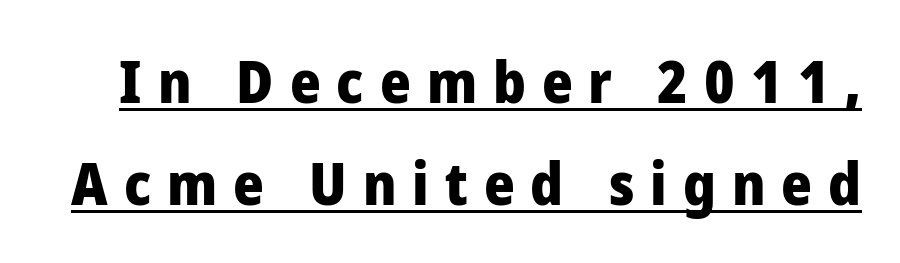
{"serif": "no", "italic": "no", "bold": "yes", "weight": "heavy", "width": "normal", "stroke_contrast": "low", "x_height": "medium", "monospaced": "no", "underline": "yes", "line_spacing_ratio": 1.73, "letter_spacing": "wide", "letter_spacing_em": 0.27, "glyph_px": 59}
